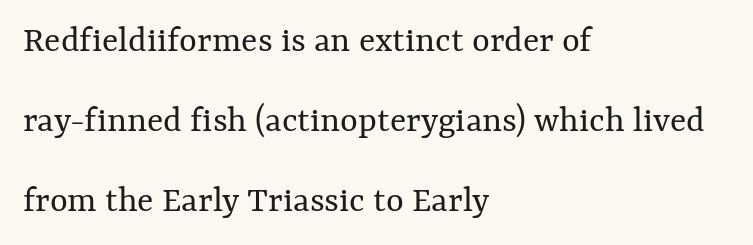
Q: Is the text bold? A: No.
Q: Is the text italic (slanted)? A: No, it is upright.
Q: Is the text underlined? A: No.
Q: How is the paragraph aligned? A: Left-aligned.
Q: Is the spacing between letters normal or unusually wide? A: Normal.
Q: Is the spacing between lines tight, normal or loose? A: Loose.
Q: Width (condensed, normal, or wide)? A: Normal.
Q: Stroke contrast? A: Medium.
Q: x-height? A: Medium.
Q: Monospaced? A: No.
